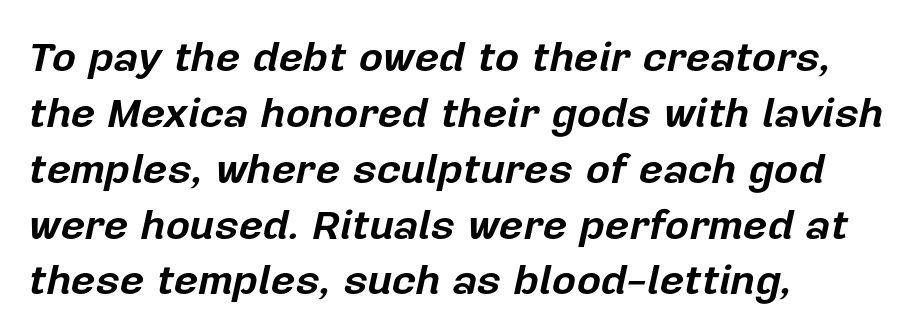
{"italic": "yes", "lean": "right", "slant_degrees": 12, "bold": "yes", "weight": "bold", "width": "normal", "stroke_contrast": "low", "x_height": "medium", "monospaced": "no", "underline": "no", "align": "left", "line_spacing": "normal", "line_spacing_ratio": 1.33, "letter_spacing": "normal", "letter_spacing_em": 0.0, "glyph_px": 42}
